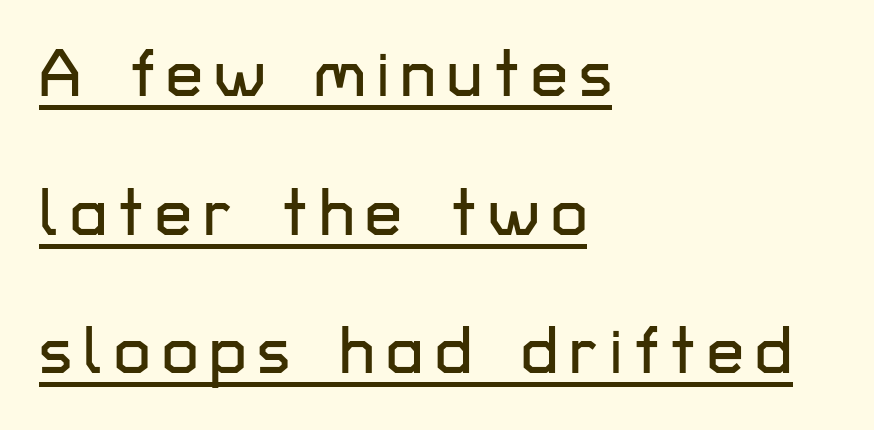
A typographer would call this underscored text. Are there feet on the stems? There aren't — it's a sans. The paragraph shown leans on its left margin. Line spacing here is loose. Character widths vary here, with narrow letters taking less room than wide ones. Style check: upright.
